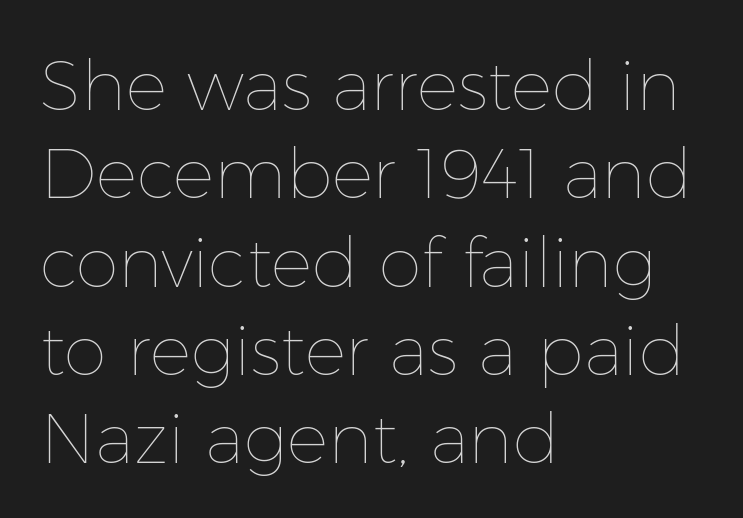
{"italic": "no", "bold": "no", "weight": "thin", "width": "normal", "stroke_contrast": "low", "x_height": "medium", "monospaced": "no", "underline": "no", "align": "left", "line_spacing": "normal", "line_spacing_ratio": 1.28, "letter_spacing": "normal", "letter_spacing_em": 0.0, "glyph_px": 69}
